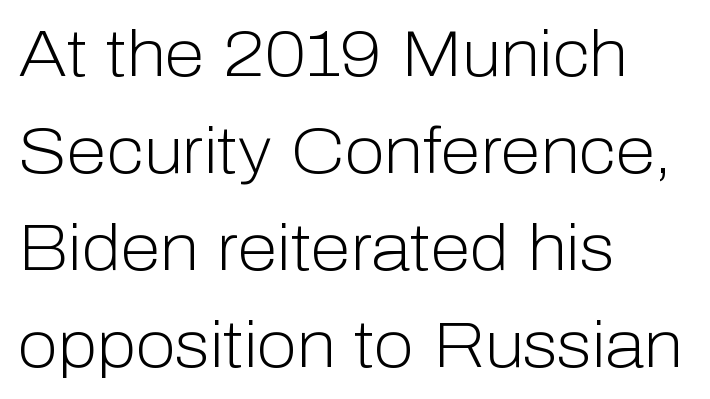
Q: Is the text bold? A: No.
Q: Is the text italic (slanted)? A: No, it is upright.
Q: Is the typeface a serif or a sans-serif typeface? A: Sans-serif.
Q: Is the text underlined? A: No.
Q: How is the paragraph aligned? A: Left-aligned.
Q: Is the spacing between letters normal or unusually wide? A: Normal.
Q: Is the spacing between lines tight, normal or loose? A: Normal.
Q: Width (condensed, normal, or wide)? A: Normal.
Q: Stroke contrast? A: Low.
Q: x-height? A: Medium.
Q: Monospaced? A: No.
